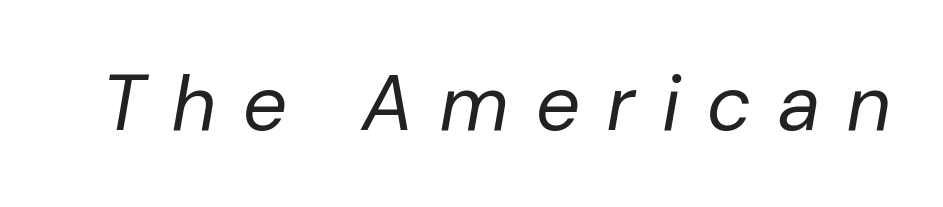
The characters are drawn with everyday or finer stroke widths. This rendering features lettering with no underline. In terms of posture, this sample is oblique. Tracking here is generous; glyphs stand well apart from one another.
